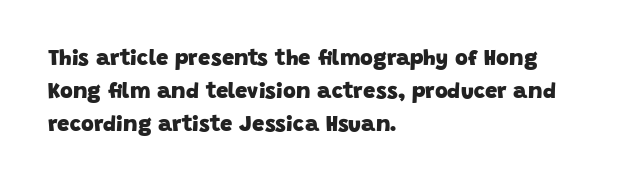
The image shows 22 px bold type; set left-aligned, normal line spacing (1.5x), normal letter spacing, not underlined.
